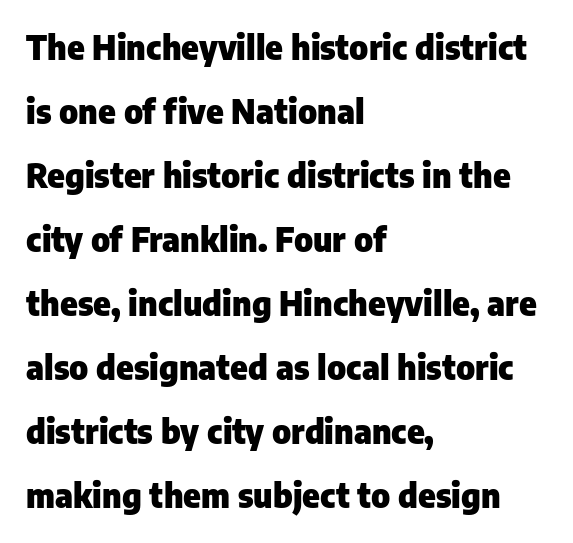
The paragraph shown leans on its left margin. No feet cap the strokes, marking this as sans-serif type. The space beneath each line is pristine and unruled. The passage shown is typed in a proportional face where columns would drift.
